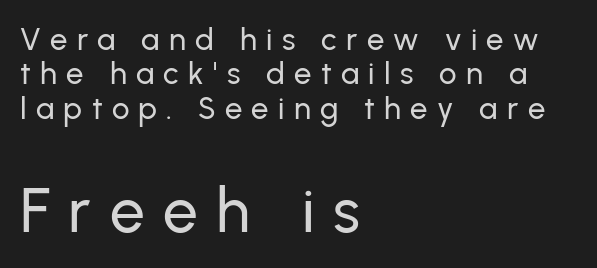
Of the two passages, the one underneath uses the larger point size. The ragged edge is on the right, which tells us the setting is flush left. In terms of letterform style, serifs are entirely absent. Successive baselines arrive quickly, one right under another. You could not count columns in this text — the font is proportionally spaced.
